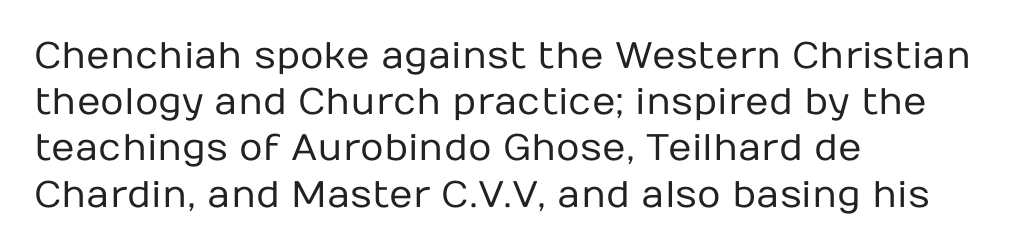
The image shows 37 px regular-weight sans-serif type, upright; set left-aligned, normal line spacing (1.25x), normal letter spacing, not underlined; low stroke contrast and a medium x-height.
